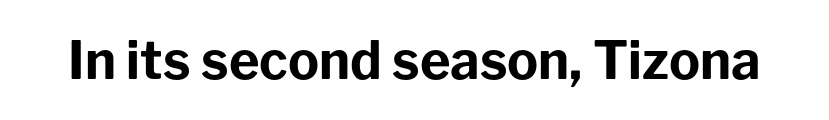
The image shows 52 px bold sans-serif type, upright; set normal letter spacing, not underlined; low stroke contrast and a medium x-height.
